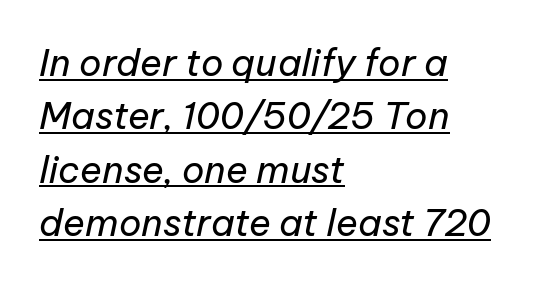
Notice how the stems are inclined rather than vertical — that's the hallmark of italics. Compared with undecorated copy, this sample adds a rule below the words. These lines stack with their left ends in a neat column. Compared with typical paragraphs, the rows here are spaced about the same.
